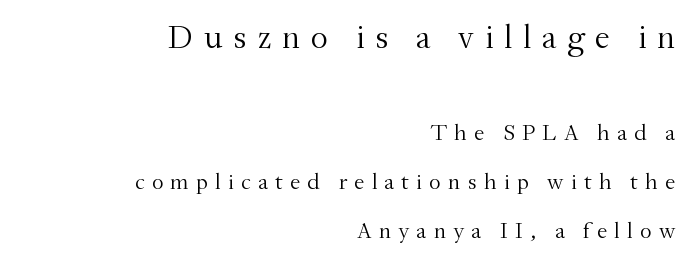
Quick note: underline off. Examine the stroke ends and you'll spot serifs. Here the glyphs are tracked loosely, breaking word shapes into spaced letters. The weight tops out at a normal text grade.
